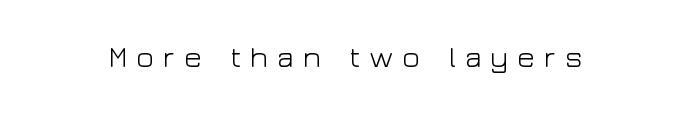
The image shows 30 px light, wide sans-serif type, upright; set unusually wide letter spacing (+0.27 em), not underlined; low stroke contrast and a medium x-height.
